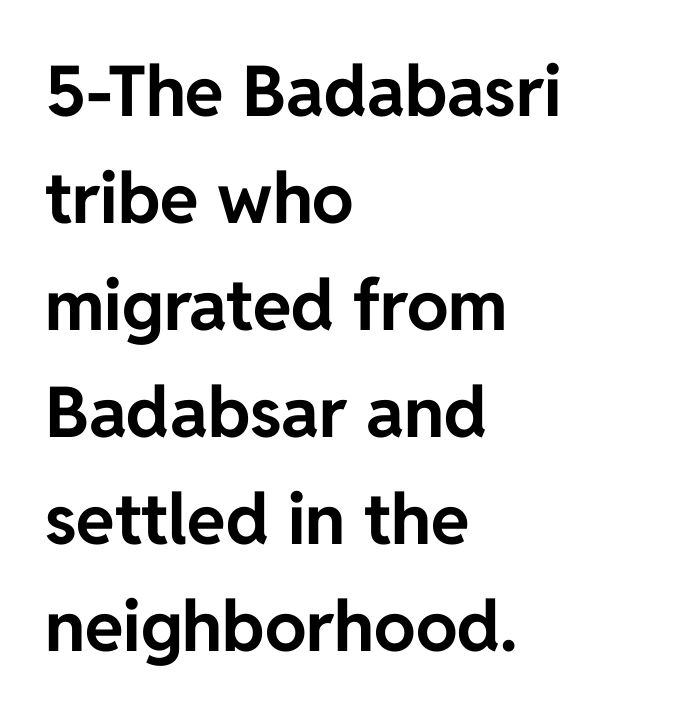
Line starts are locked; line ends wander. Here the designer chose a conventional face with non-uniform glyph widths. Honestly, the letter spacing is just normal — you wouldn't notice it. This is sans-serif lettering, the kind often seen on screens and signage. These lines sit exactly where default settings would place them.
